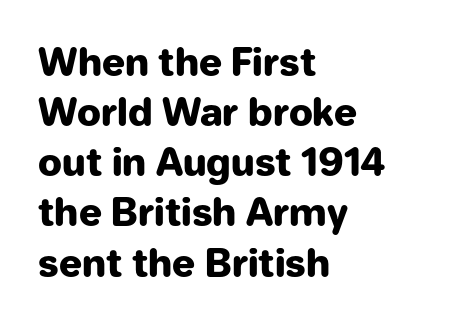
Q: Is the text bold? A: Yes.
Q: Is the text italic (slanted)? A: No, it is upright.
Q: Is the typeface a serif or a sans-serif typeface? A: Sans-serif.
Q: Is the text underlined? A: No.
Q: How is the paragraph aligned? A: Left-aligned.
Q: Is the spacing between letters normal or unusually wide? A: Normal.
Q: Is the spacing between lines tight, normal or loose? A: Normal.
Q: Width (condensed, normal, or wide)? A: Normal.
Q: Stroke contrast? A: Low.
Q: x-height? A: Medium.
Q: Monospaced? A: No.
